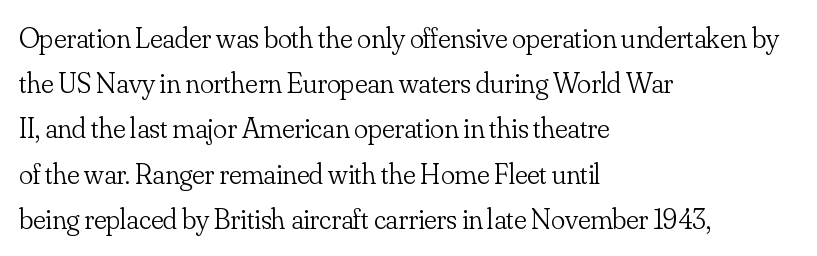
Underlining? Definitely not there. You could call the tracking neutral — neither tight nor loose. This sample uses an upright cut, with every glyph sitting square on the baseline. Casual observation: everything's shoved over to the left. Check where the strokes stop: tiny serifs finish them off.
